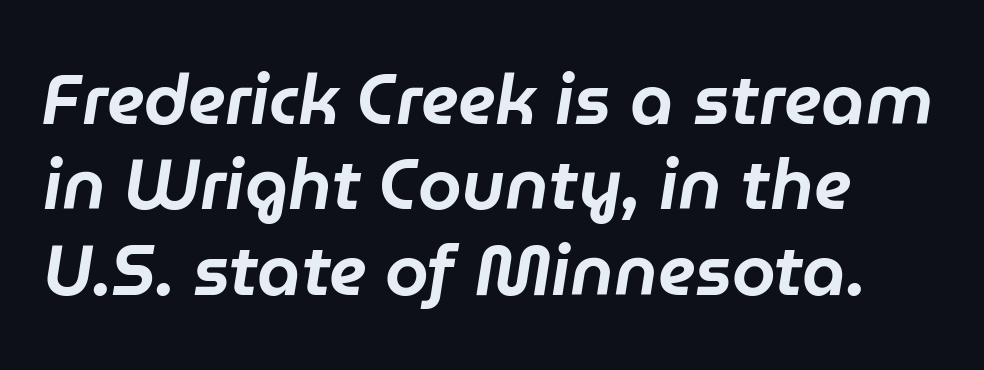
The image shows 70 px text type, italic (leaning right); set left-aligned, line spacing 1.22x, normal letter spacing, not underlined; low stroke contrast and a medium x-height.
